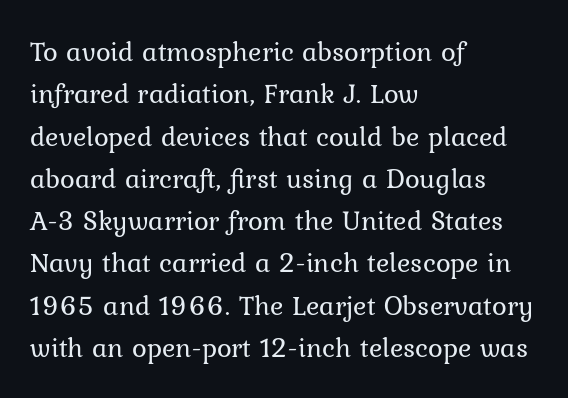
Regular leading. The ragged edge is on the right, which tells us the setting is flush left. Ink coverage per letter is moderate at most. This sample uses an upright cut, with every glyph sitting square on the baseline. The baseline area is clear. Is this a fixed-width face? No — the glyphs have proportional, varying widths.
